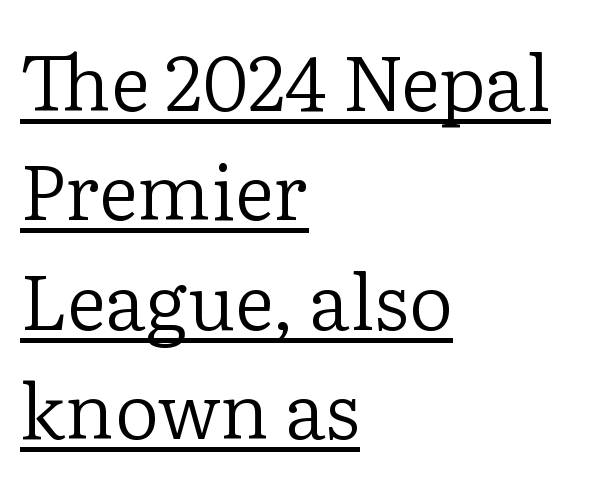
{"serif": "yes", "italic": "no", "bold": "no", "weight": "regular", "width": "normal", "stroke_contrast": "low", "x_height": "medium", "monospaced": "no", "underline": "yes", "align": "left", "line_spacing": "normal", "line_spacing_ratio": 1.42, "letter_spacing": "normal", "letter_spacing_em": 0.0, "glyph_px": 77}
